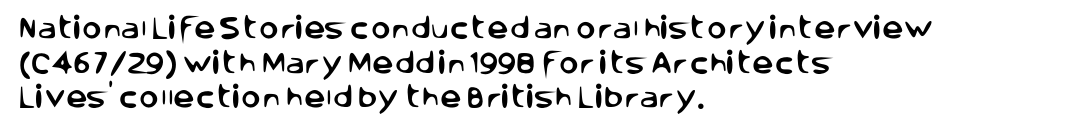
The compositor pushed each line to the left boundary. Compared with typical paragraphs, the rows here are spaced about the same. Here the glyphs are tracked normally, forming tight word shapes. Check the space under the baseline: it is left empty. You can tell it's not italic because the verticals are truly vertical.
